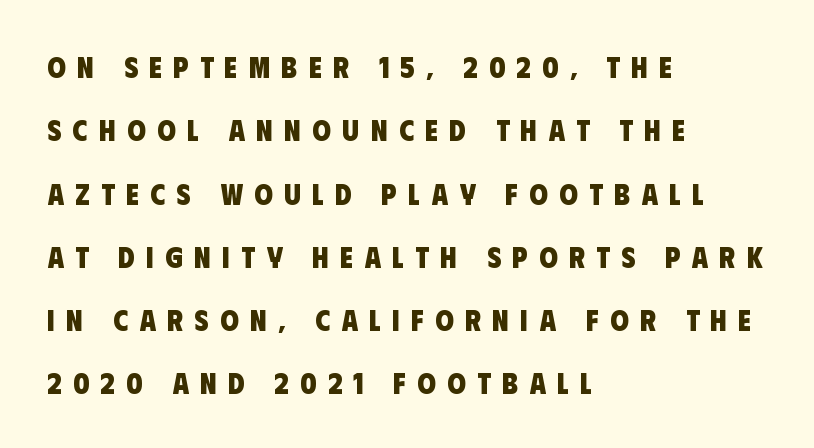
{"serif": "no", "bold": "yes", "weight": "heavy", "width": "condensed", "stroke_contrast": "low", "x_height": "large", "monospaced": "no", "underline": "no", "align": "left", "line_spacing": "loose", "line_spacing_ratio": 2.11, "letter_spacing": "wide", "letter_spacing_em": 0.38, "glyph_px": 30}
